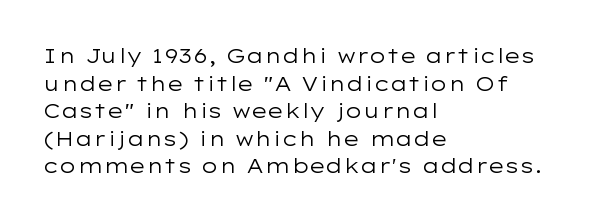
Q: Is the text bold? A: No.
Q: Is the text italic (slanted)? A: No, it is upright.
Q: Is the text underlined? A: No.
Q: How is the paragraph aligned? A: Left-aligned.
Q: Is the spacing between letters normal or unusually wide? A: Normal.
Q: Is the spacing between lines tight, normal or loose? A: Normal.
